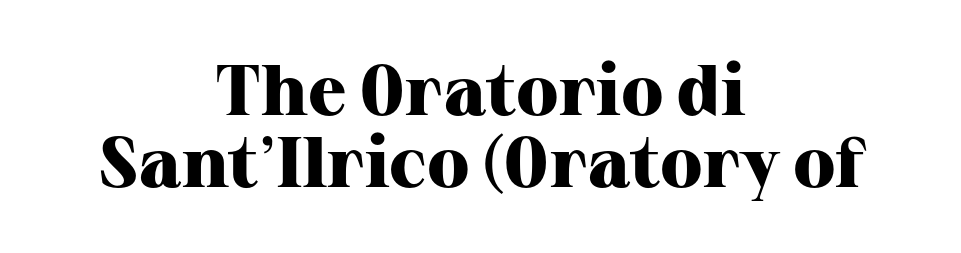
Q: Is the text bold? A: Yes.
Q: Is the text italic (slanted)? A: No, it is upright.
Q: Is the typeface a serif or a sans-serif typeface? A: Serif.
Q: Is the text underlined? A: No.
Q: How is the paragraph aligned? A: Centered.
Q: Is the spacing between letters normal or unusually wide? A: Normal.
Q: Is the spacing between lines tight, normal or loose? A: Tight.
Q: Width (condensed, normal, or wide)? A: Normal.
Q: Stroke contrast? A: High.
Q: x-height? A: Medium.
Q: Monospaced? A: No.
